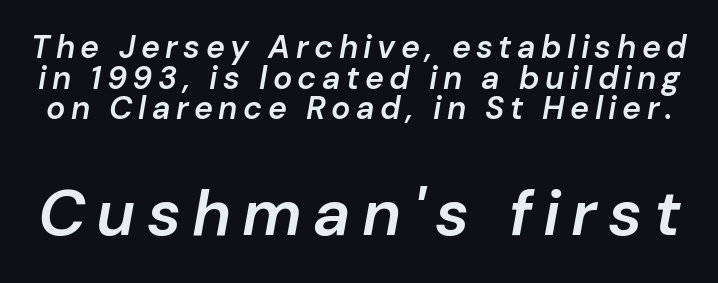
{"italic": "yes", "lean": "right", "slant_degrees": 10, "bold": "semi", "weight": "semibold", "width": "normal", "stroke_contrast": "low", "x_height": "medium", "monospaced": "no", "underline": "no", "line_spacing": "tight", "line_spacing_ratio": 0.96, "larger_block": "second", "size_ratio": 2.03, "glyph_px": 65}
